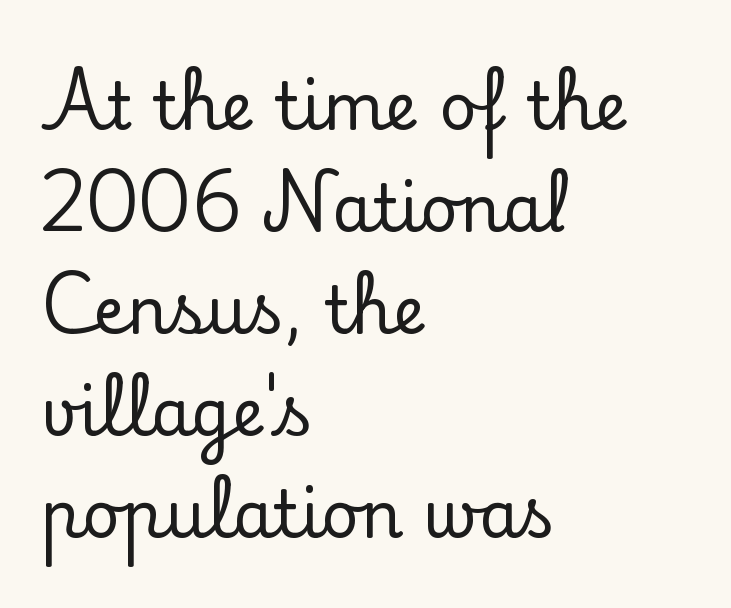
Q: Is the text italic (slanted)? A: No, it is upright.
Q: Is the typeface a serif or a sans-serif typeface? A: Serif.
Q: Is the text underlined? A: No.
Q: How is the paragraph aligned? A: Left-aligned.
Q: Is the spacing between letters normal or unusually wide? A: Normal.
Q: Is the spacing between lines tight, normal or loose? A: Normal.
Q: Width (condensed, normal, or wide)? A: Normal.
Q: Stroke contrast? A: Low.
Q: x-height? A: Small.
Q: Monospaced? A: No.
